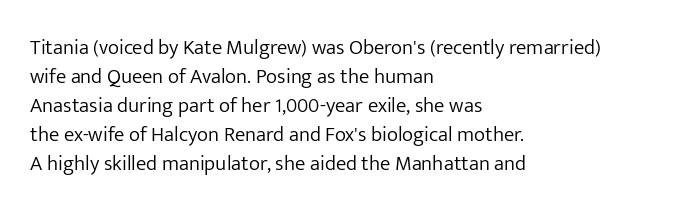
Letters rest on an invisible, unmarked baseline. Heaviness? Minimal to ordinary, like unemphasized prose. The rendering anchors every line to the left-hand side. The line-height multiplier appears to be the usual default.
